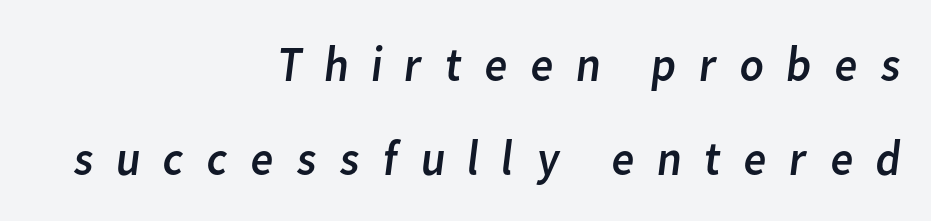
Q: Is the text bold? A: No.
Q: Is the typeface a serif or a sans-serif typeface? A: Sans-serif.
Q: Is the text underlined? A: No.
Q: How is the paragraph aligned? A: Right-aligned.
Q: Is the spacing between letters normal or unusually wide? A: Unusually wide.
Q: Width (condensed, normal, or wide)? A: Normal.
Q: Stroke contrast? A: Low.
Q: x-height? A: Medium.
Q: Monospaced? A: No.
